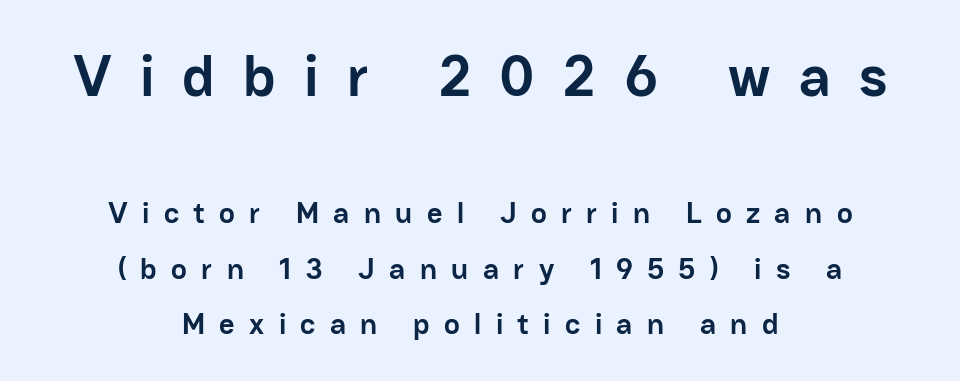
Q: Is the text bold? A: Yes.
Q: Is the text italic (slanted)? A: No, it is upright.
Q: Is the typeface a serif or a sans-serif typeface? A: Sans-serif.
Q: Is the text underlined? A: No.
Q: How is the paragraph aligned? A: Centered.
Q: Is the spacing between letters normal or unusually wide? A: Unusually wide.
Q: Which block of text is set in a larger size, the first (top) or the second (bottom)? A: The first (top) one.
Q: Width (condensed, normal, or wide)? A: Normal.
Q: Stroke contrast? A: Low.
Q: x-height? A: Medium.
Q: Monospaced? A: No.
